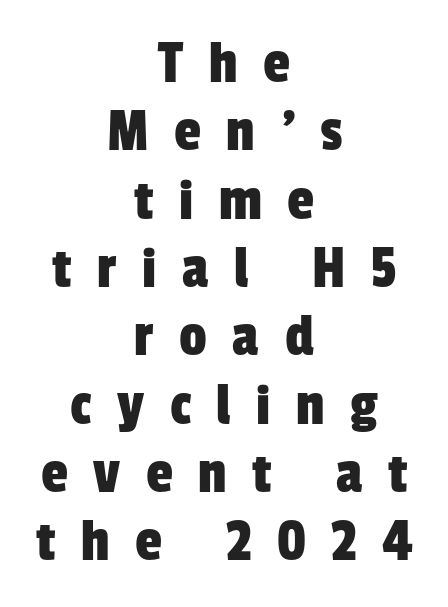
Honestly, there is no underline to notice here at all. Leading: reduced. Honestly, the letter spacing is so wide it's the main thing you notice. Reading down the block, each line starts at a different indent, mirrored at its end. Think of a printed novel: that variable character pitch is what you see here. Grotesque or geometric, the face here clearly has no serifs.
